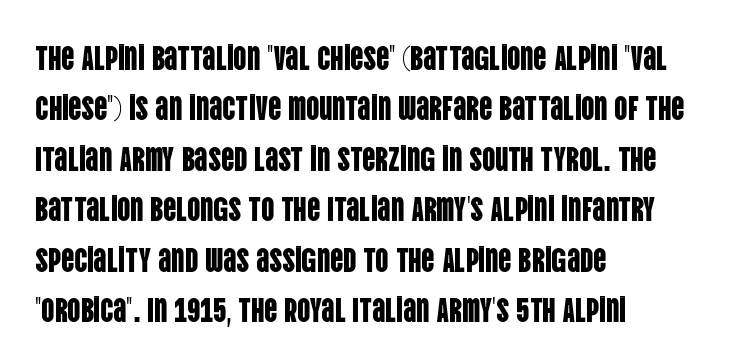
Q: Is the text italic (slanted)? A: No, it is upright.
Q: Is the typeface a serif or a sans-serif typeface? A: Sans-serif.
Q: Is the text underlined? A: No.
Q: How is the paragraph aligned? A: Left-aligned.
Q: Is the spacing between letters normal or unusually wide? A: Normal.
Q: Is the spacing between lines tight, normal or loose? A: Normal.
Q: Width (condensed, normal, or wide)? A: Condensed.
Q: Stroke contrast? A: Low.
Q: x-height? A: Large.
Q: Monospaced? A: No.
